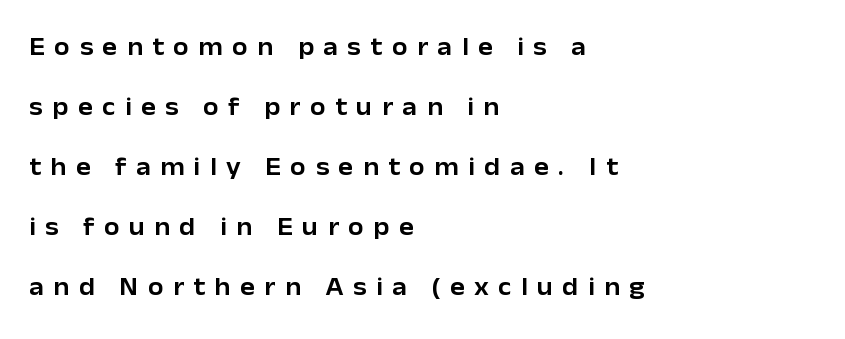
Whoever set this chose breathing room over compactness in the vertical rhythm. Characters remain perfectly vertical along every line. The passage shown is not underscored anywhere. Someone cranked the tracking dial way up on this one.
